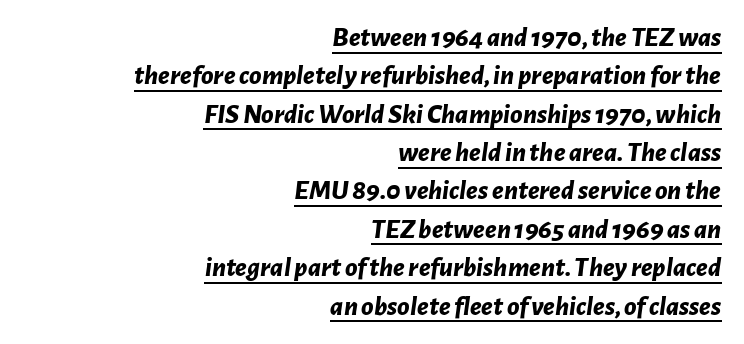
The image shows 28 px bold type, italic (leaning right); set right-aligned, normal line spacing (1.37x), normal letter spacing, underlined; low stroke contrast and a medium x-height.
